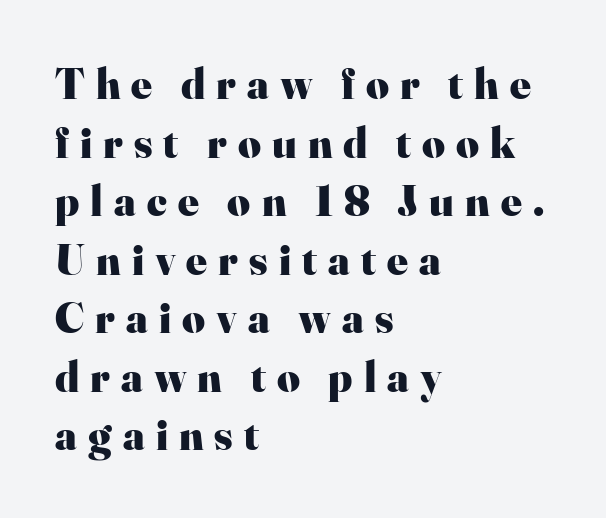
To sum up the face: it has serifs. Has an underline been added? It has not. Is the letter spacing exaggerated? Yes — the characters are pushed far apart. Rows of type keep a routine distance in the vertical direction. The passage is arranged the way most books set body copy — flush left. Pretty heavy lettering here — definitely bold.
